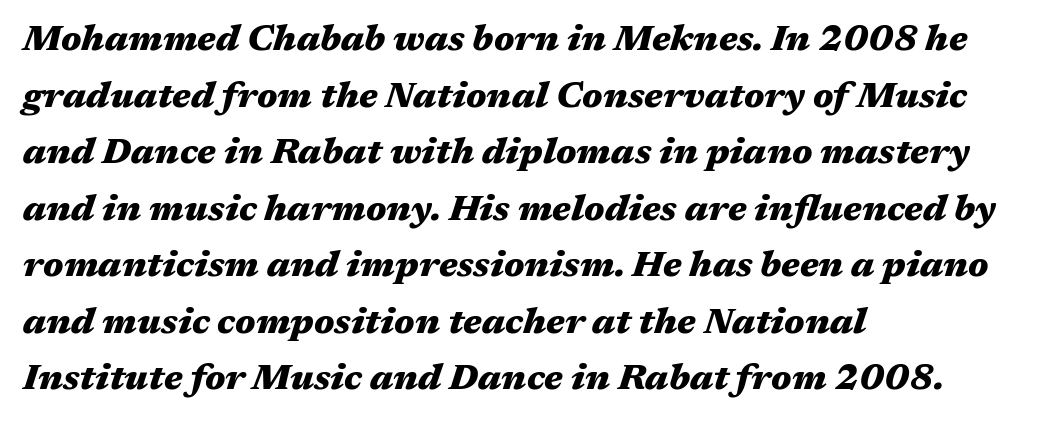
{"italic": "yes", "lean": "right", "slant_degrees": 17, "bold": "yes", "weight": "heavy", "width": "wide", "stroke_contrast": "medium", "x_height": "medium", "monospaced": "no", "underline": "no", "align": "left", "line_spacing": "normal", "line_spacing_ratio": 1.57, "letter_spacing": "normal", "letter_spacing_em": 0.0, "glyph_px": 36}
